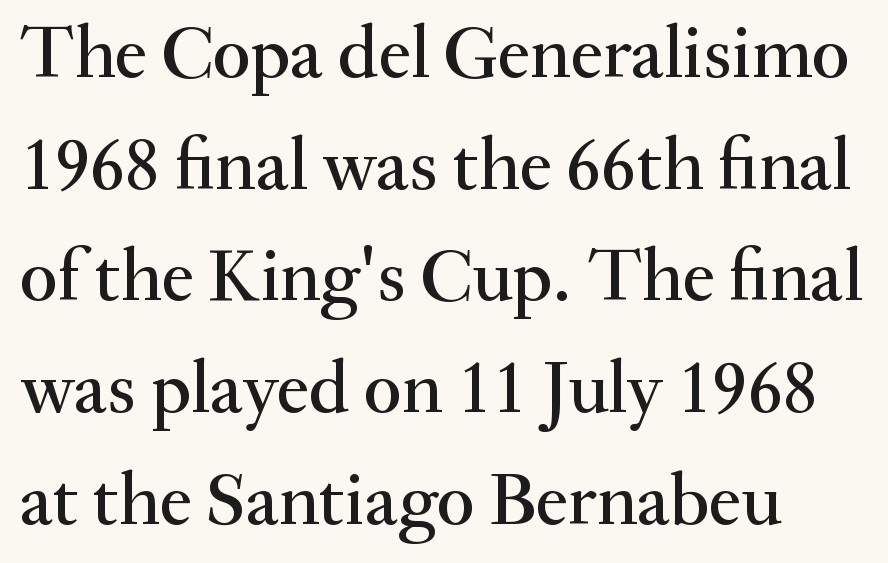
{"serif": "yes", "italic": "no", "width": "normal", "stroke_contrast": "medium", "x_height": "small", "monospaced": "no", "underline": "no", "align": "left", "line_spacing": "normal", "line_spacing_ratio": 1.49, "letter_spacing": "normal", "letter_spacing_em": 0.0, "glyph_px": 75}
